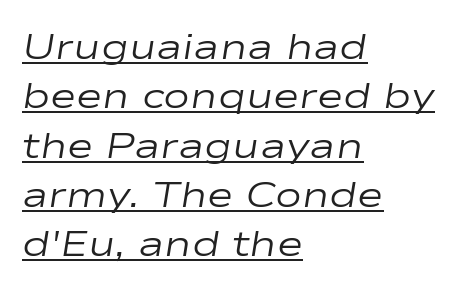
Q: Is the text bold? A: No.
Q: Is the text italic (slanted)? A: Yes, it leans right by about 9 degrees.
Q: Is the text underlined? A: Yes.
Q: How is the paragraph aligned? A: Left-aligned.
Q: Is the spacing between letters normal or unusually wide? A: Normal.
Q: Is the spacing between lines tight, normal or loose? A: Normal.
Q: Width (condensed, normal, or wide)? A: Wide.
Q: Stroke contrast? A: Low.
Q: x-height? A: Medium.
Q: Monospaced? A: No.
